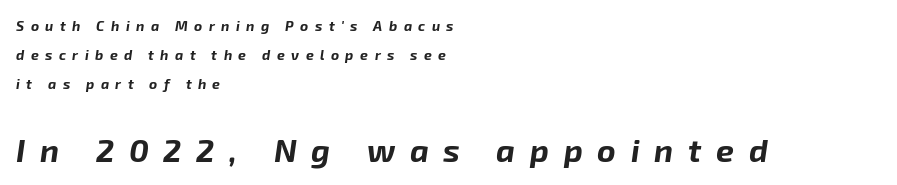
{"italic": "yes", "lean": "right", "slant_degrees": 8, "bold": "yes", "weight": "bold", "width": "normal", "stroke_contrast": "low", "x_height": "medium", "monospaced": "no", "underline": "no", "align": "left", "line_spacing": "loose", "line_spacing_ratio": 2.07, "letter_spacing": "wide", "letter_spacing_em": 0.46, "larger_block": "second", "size_ratio": 2.29, "glyph_px": 32}
